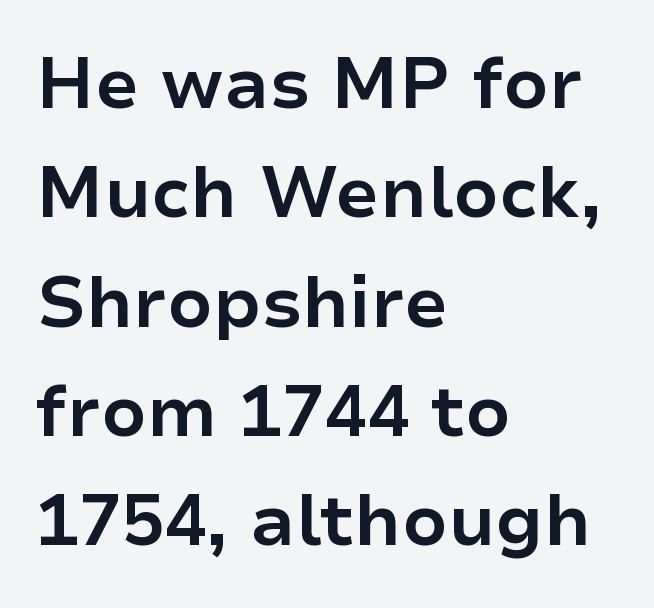
Q: Is the text bold? A: Yes.
Q: Is the text italic (slanted)? A: No, it is upright.
Q: Is the typeface a serif or a sans-serif typeface? A: Sans-serif.
Q: Is the text underlined? A: No.
Q: How is the paragraph aligned? A: Left-aligned.
Q: Is the spacing between letters normal or unusually wide? A: Normal.
Q: Is the spacing between lines tight, normal or loose? A: Normal.
Q: Width (condensed, normal, or wide)? A: Normal.
Q: Stroke contrast? A: Low.
Q: x-height? A: Medium.
Q: Monospaced? A: No.
